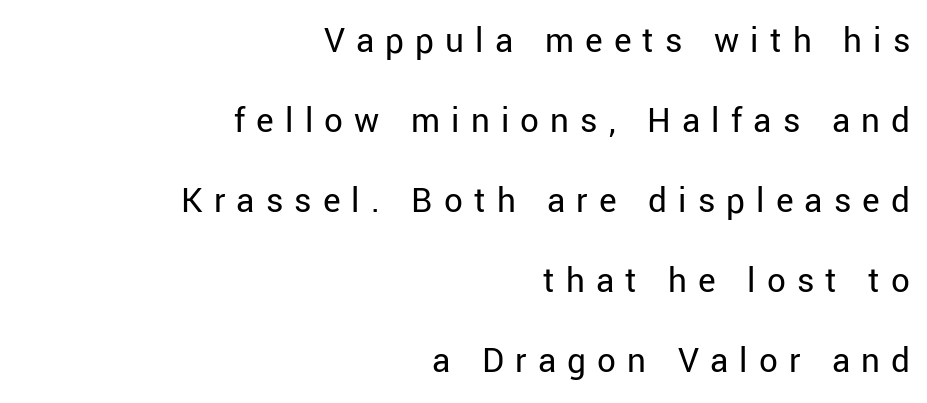
{"serif": "no", "italic": "no", "bold": "no", "weight": "regular", "width": "normal", "stroke_contrast": "low", "x_height": "medium", "monospaced": "no", "underline": "no", "align": "right", "line_spacing": "loose", "line_spacing_ratio": 2.16, "letter_spacing": "wide", "letter_spacing_em": 0.3, "glyph_px": 37}
